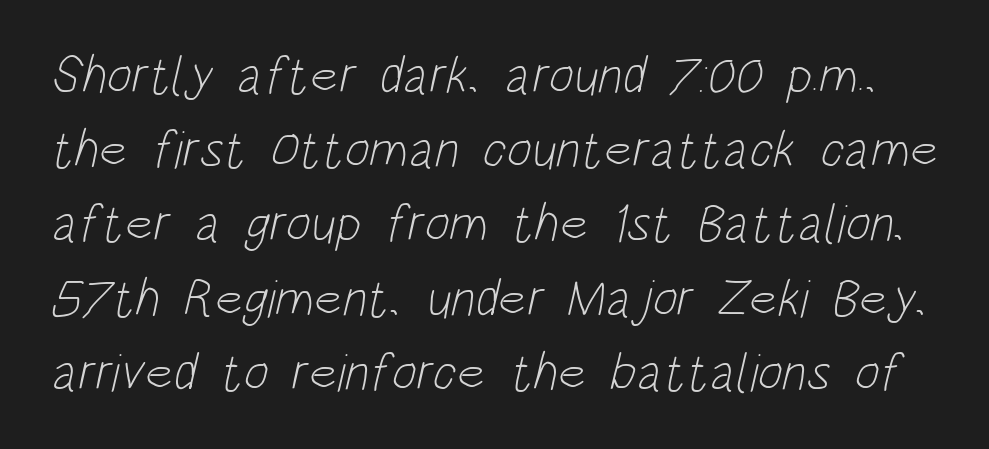
The image shows 53 px light, condensed sans-serif type; set normal line spacing (1.4x), normal letter spacing, not underlined; low stroke contrast and a large x-height.
